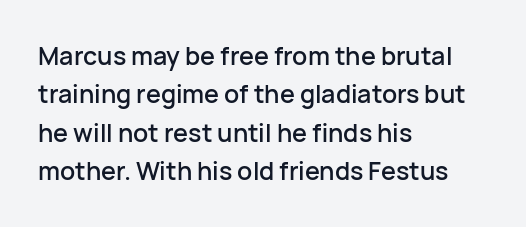
{"italic": "no", "underline": "no", "align": "left", "line_spacing": "normal", "line_spacing_ratio": 1.54, "letter_spacing": "normal", "letter_spacing_em": 0.0, "glyph_px": 25}
